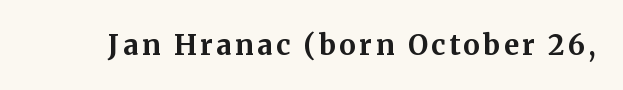
Small tapered or slab feet sit at the stroke ends, so this counts as serif. Looks like regular typesetting: each glyph gets only the width it needs. Rule under the text: the space is simply empty. These lines were composed using upright roman letters. Compared with an ordinary text face, these strokes are far heavier — a full bold.
